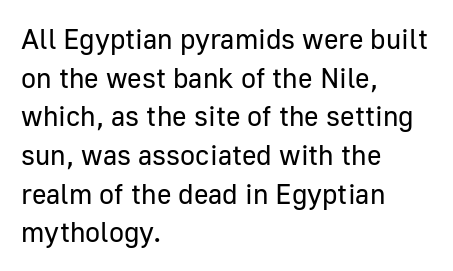
These lines are set flush left with a ragged right edge. Varying glyph widths throughout — classic text-font behaviour. Is this a sans? Yes — the strokes have no serifs. Bare-footed words on every line. Rows of type keep a routine distance in the vertical direction.
